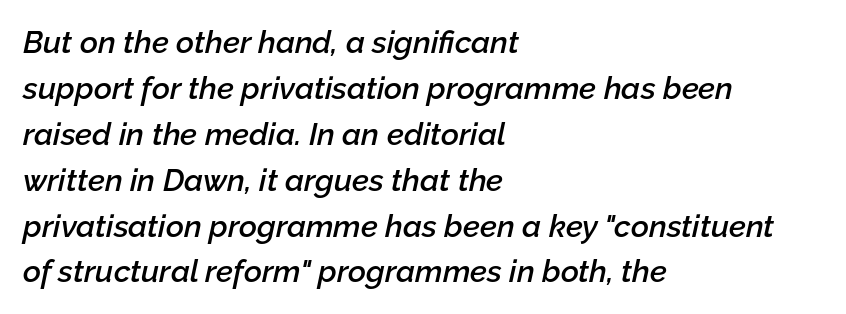
{"italic": "yes", "lean": "right", "slant_degrees": 12, "bold": "semi", "weight": "semibold", "width": "normal", "stroke_contrast": "low", "x_height": "medium", "monospaced": "no", "underline": "no", "align": "left", "line_spacing": "normal", "line_spacing_ratio": 1.48, "letter_spacing": "normal", "letter_spacing_em": 0.0, "glyph_px": 31}
